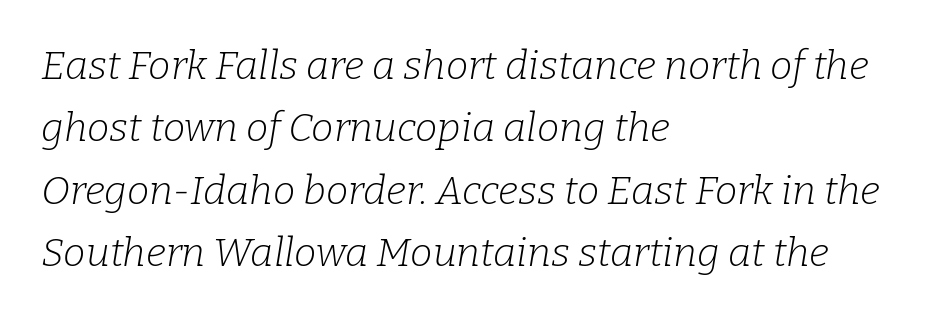
Q: Is the text bold? A: No.
Q: Is the text italic (slanted)? A: Yes, it leans right by about 9 degrees.
Q: Is the typeface a serif or a sans-serif typeface? A: Serif.
Q: Is the text underlined? A: No.
Q: How is the paragraph aligned? A: Left-aligned.
Q: Is the spacing between letters normal or unusually wide? A: Normal.
Q: Is the spacing between lines tight, normal or loose? A: Normal.
Q: Width (condensed, normal, or wide)? A: Normal.
Q: Stroke contrast? A: Low.
Q: x-height? A: Medium.
Q: Monospaced? A: No.
